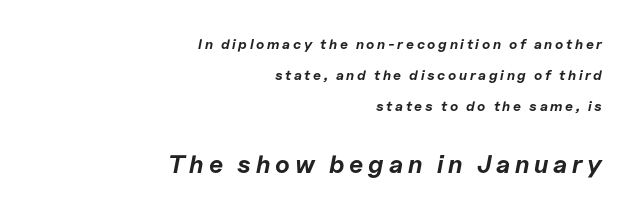
Q: Is the text bold? A: Yes.
Q: Is the text italic (slanted)? A: Yes, it leans right by about 11 degrees.
Q: Is the text underlined? A: No.
Q: How is the paragraph aligned? A: Right-aligned.
Q: Is the spacing between lines tight, normal or loose? A: Loose.
Q: Which block of text is set in a larger size, the first (top) or the second (bottom)? A: The second (bottom) one.
